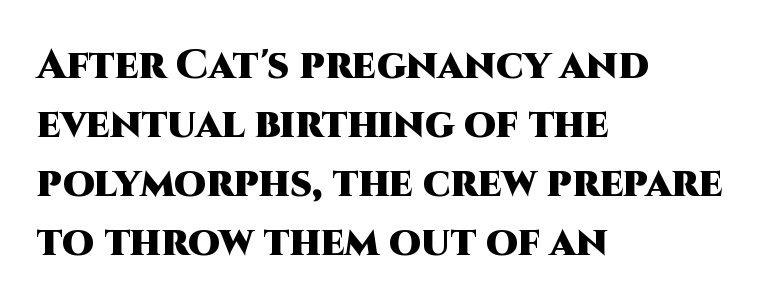
The image shows 41 px heavy sans-serif type, upright; set left-aligned, normal line spacing (1.44x), normal letter spacing, not underlined; high stroke contrast and a large x-height.
